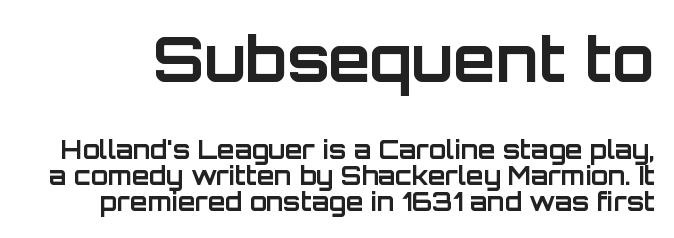
Q: Is the text bold? A: Yes.
Q: Is the text italic (slanted)? A: No, it is upright.
Q: Is the typeface a serif or a sans-serif typeface? A: Sans-serif.
Q: Is the text underlined? A: No.
Q: Is the spacing between letters normal or unusually wide? A: Normal.
Q: Is the spacing between lines tight, normal or loose? A: Tight.
Q: Which block of text is set in a larger size, the first (top) or the second (bottom)? A: The first (top) one.
Q: Width (condensed, normal, or wide)? A: Normal.
Q: Stroke contrast? A: Low.
Q: x-height? A: Large.
Q: Monospaced? A: No.
